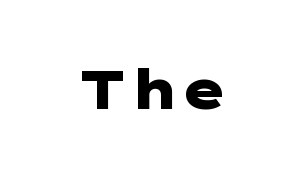
{"serif": "no", "italic": "no", "bold": "yes", "weight": "heavy", "width": "wide", "stroke_contrast": "low", "x_height": "medium", "underline": "no", "letter_spacing": "normal", "letter_spacing_em": 0.0, "glyph_px": 54}
